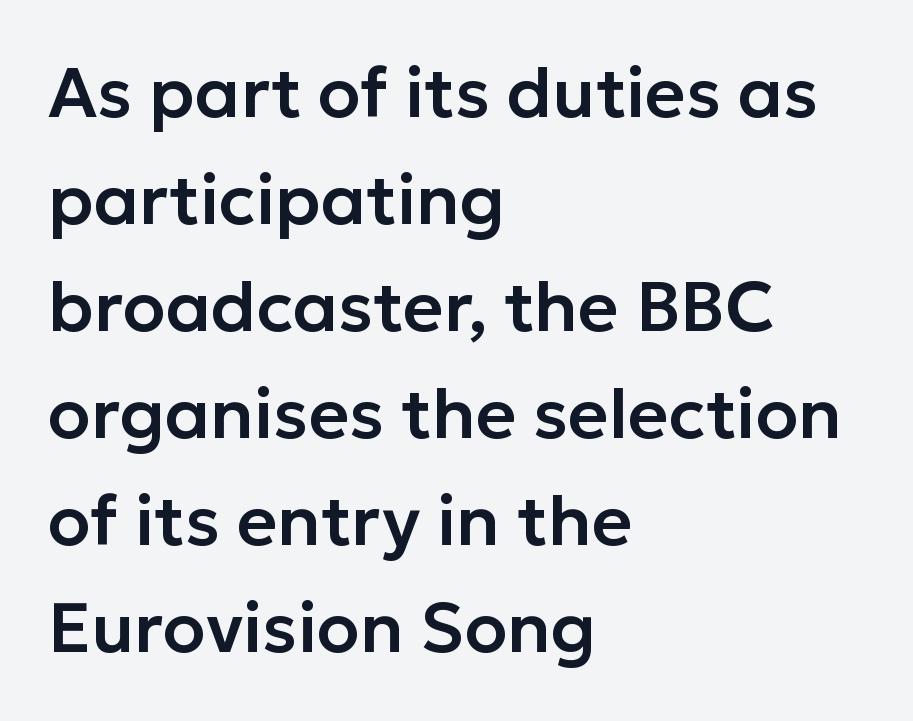
Q: Is the text italic (slanted)? A: No, it is upright.
Q: Is the typeface a serif or a sans-serif typeface? A: Sans-serif.
Q: Is the text underlined? A: No.
Q: How is the paragraph aligned? A: Left-aligned.
Q: Is the spacing between letters normal or unusually wide? A: Normal.
Q: Is the spacing between lines tight, normal or loose? A: Normal.
Q: Width (condensed, normal, or wide)? A: Normal.
Q: Stroke contrast? A: Low.
Q: x-height? A: Medium.
Q: Monospaced? A: No.
